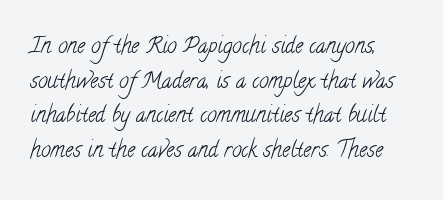
{"bold": "no", "underline": "no", "line_spacing": "normal", "line_spacing_ratio": 1.57, "letter_spacing": "normal", "letter_spacing_em": 0.0, "glyph_px": 22}
